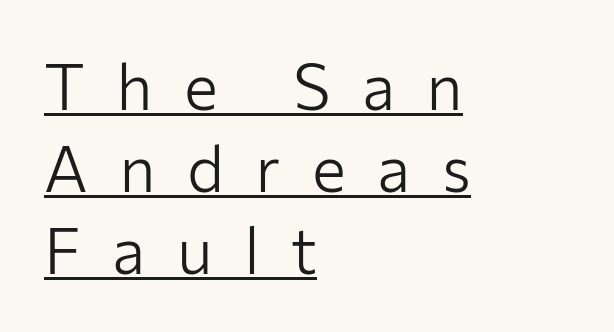
Q: Is the text bold? A: No.
Q: Is the text italic (slanted)? A: No, it is upright.
Q: Is the typeface a serif or a sans-serif typeface? A: Sans-serif.
Q: Is the text underlined? A: Yes.
Q: How is the paragraph aligned? A: Left-aligned.
Q: Is the spacing between letters normal or unusually wide? A: Unusually wide.
Q: Is the spacing between lines tight, normal or loose? A: Normal.
Q: Width (condensed, normal, or wide)? A: Normal.
Q: Stroke contrast? A: Low.
Q: x-height? A: Medium.
Q: Monospaced? A: No.
